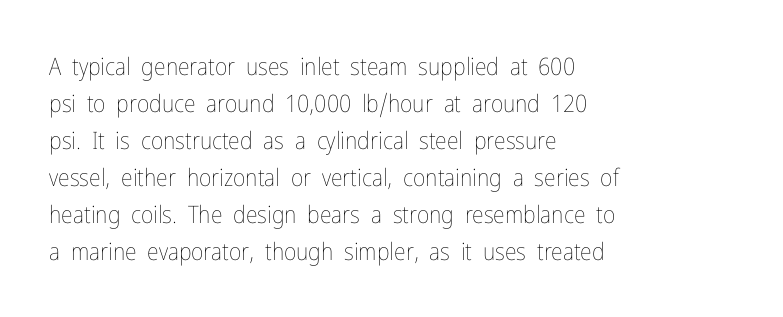
The image shows 24 px text type, upright; set left-aligned, normal line spacing (1.54x), normal letter spacing, not underlined.
